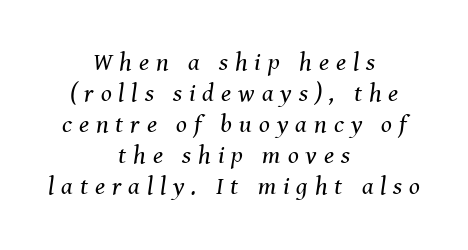
{"italic": "yes", "lean": "right", "slant_degrees": 8, "bold": "no", "underline": "no", "align": "center", "line_spacing_ratio": 1.24, "letter_spacing": "wide", "letter_spacing_em": 0.28, "glyph_px": 25}
